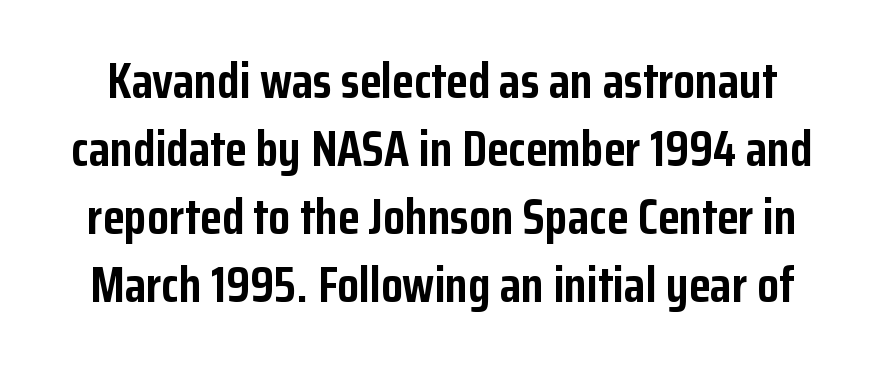
Q: Is the text bold? A: Yes.
Q: Is the text italic (slanted)? A: No, it is upright.
Q: Is the typeface a serif or a sans-serif typeface? A: Sans-serif.
Q: Is the text underlined? A: No.
Q: Is the spacing between letters normal or unusually wide? A: Normal.
Q: Is the spacing between lines tight, normal or loose? A: Normal.
Q: Width (condensed, normal, or wide)? A: Condensed.
Q: Stroke contrast? A: Low.
Q: x-height? A: Medium.
Q: Monospaced? A: No.
